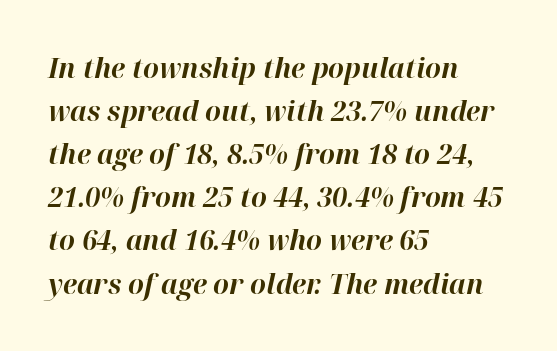
Short note: letters normally spaced. Is the type slanted? Yes — the strokes lean at a clear angle. Rows of type keep a routine distance in the vertical direction. This sample is left-justified, so line endings fall wherever the words run out.
